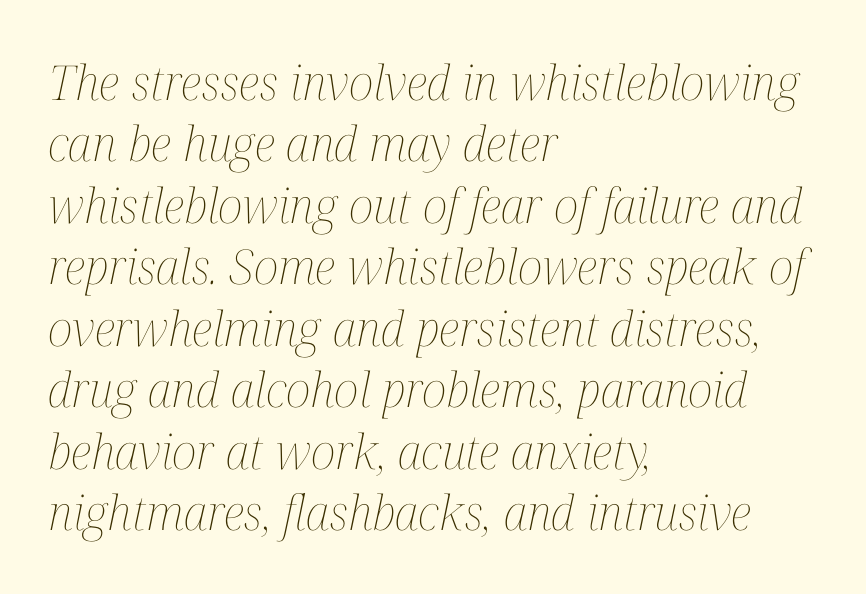
This is not heavy type; no bold has been used. The lines are quadded left. The type is set solid horizontally, with unmodified tracking. Varying glyph widths throughout — classic text-font behaviour.
